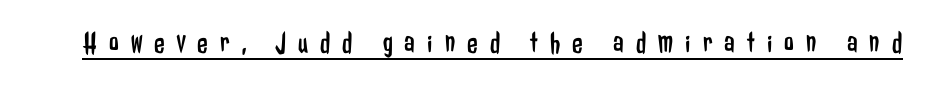
{"serif": "no", "italic": "no", "bold": "no", "weight": "regular", "width": "condensed", "stroke_contrast": "low", "x_height": "medium", "monospaced": "no", "underline": "yes", "letter_spacing": "wide", "letter_spacing_em": 0.39, "glyph_px": 31}
